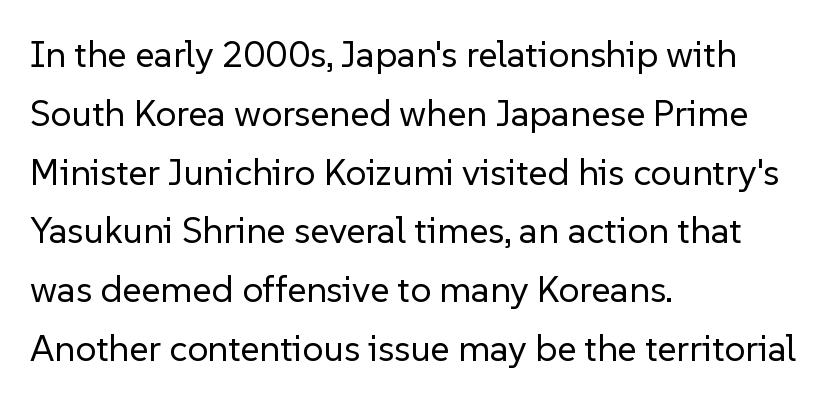
Q: Is the text bold? A: No.
Q: Is the text italic (slanted)? A: No, it is upright.
Q: Is the typeface a serif or a sans-serif typeface? A: Sans-serif.
Q: Is the text underlined? A: No.
Q: How is the paragraph aligned? A: Left-aligned.
Q: Is the spacing between letters normal or unusually wide? A: Normal.
Q: Is the spacing between lines tight, normal or loose? A: Normal.
Q: Width (condensed, normal, or wide)? A: Normal.
Q: Stroke contrast? A: Low.
Q: x-height? A: Medium.
Q: Monospaced? A: No.
